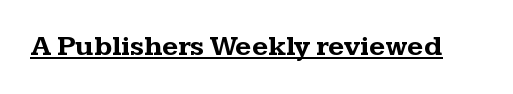
These lines were composed using upright roman letters. Look at the stroke-to-counter ratio: heavy, a bold. Looks like regular typesetting: each glyph gets only the width it needs. The characters display serif detailing at their extremities. A rule runs beneath these lines of type. Spacing between characters is what you'd get straight out of the box.
